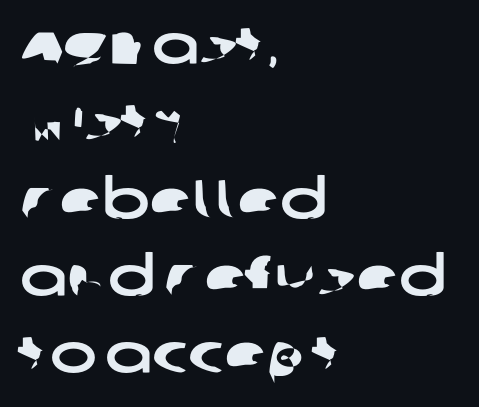
Nobody drew a line under any word here. Summary of vertical rhythm: regular, with standard interline spacing. Observe the ordinary spacing: letters are neighbours, not strangers. Horizontally, the lines are justified to the leading edge only.
